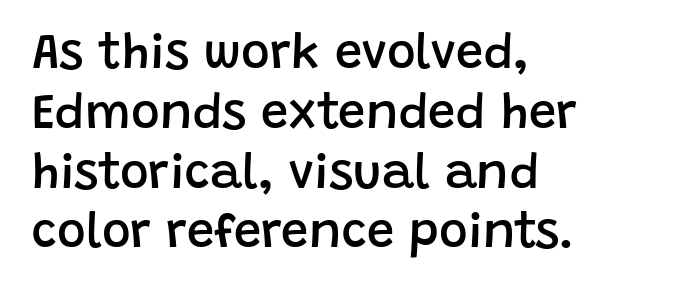
The strip under each line holds only bare page. Tracking value appears to be zero — textbook default spacing. Grotesque or geometric, the face here clearly has no serifs. This rendering uses left alignment, leaving the right contour irregular.
